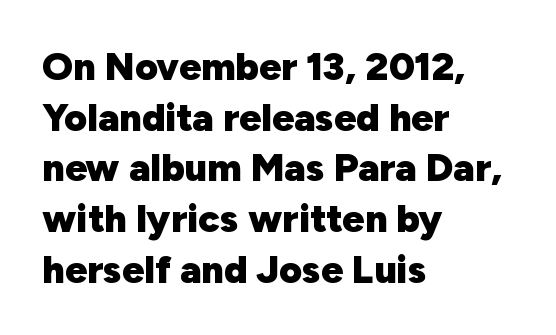
{"serif": "no", "italic": "no", "bold": "yes", "weight": "heavy", "width": "normal", "stroke_contrast": "low", "x_height": "medium", "monospaced": "no", "underline": "no", "align": "left", "line_spacing": "normal", "line_spacing_ratio": 1.3, "letter_spacing": "normal", "letter_spacing_em": 0.0, "glyph_px": 39}
